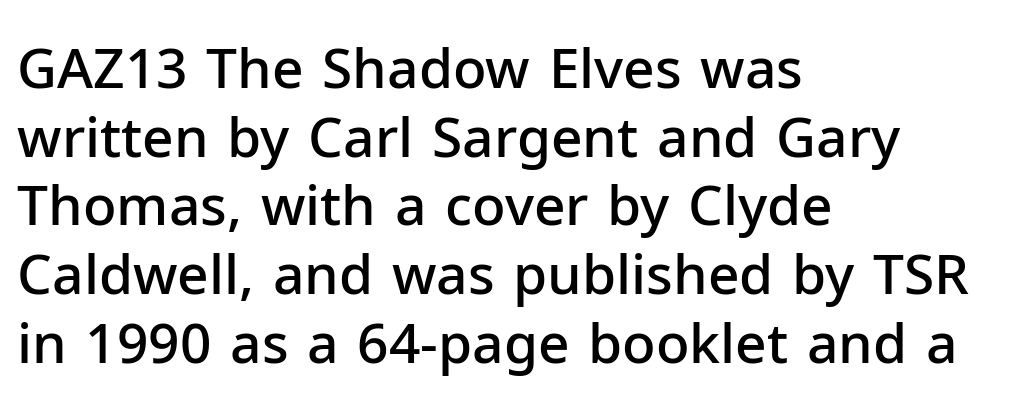
Only glyphs here, with clear space below each row. A typesetter would call this proportional, since set widths differ per character. Does the weight exceed regular? Yes, but only to semibold. Regular leading. Each word holds together tightly as a unit, with standard inter-letter gaps. Font category for this specimen: sans-serif.
